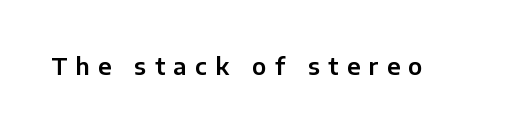
Q: Is the text italic (slanted)? A: No, it is upright.
Q: Is the text underlined? A: No.
Q: Is the spacing between letters normal or unusually wide? A: Unusually wide.
